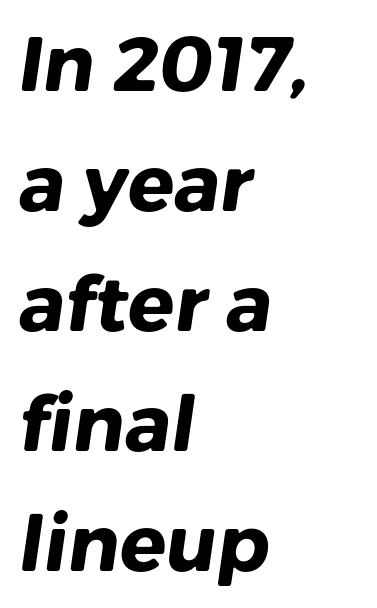
The font is running at its bold setting. Left-aligned paragraph, ragged on the right. Varying glyph widths throughout — classic text-font behaviour. Characters follow at the spacing the type designer built in. Whoever set this chose a conventional vertical rhythm. Plain, unruled lines of type.
